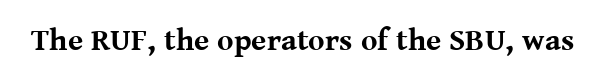
This rendering employs a face with finishing strokes, i.e., a serif. You could not count columns in this text — the font is proportionally spaced. Characters follow at the spacing the type designer built in. Descenders hang freely into open space. A full-strength bold gives these letters their thick strokes. A roman cut, with each character standing at attention.
